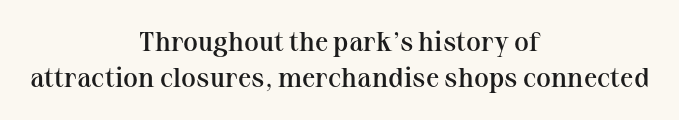
Every stem runs plumb, perpendicular to the baseline. Typeset on center — no edge is straight. Any mark beneath the type? The region is blank. Typesetter's note: demi weight, one step under bold.
